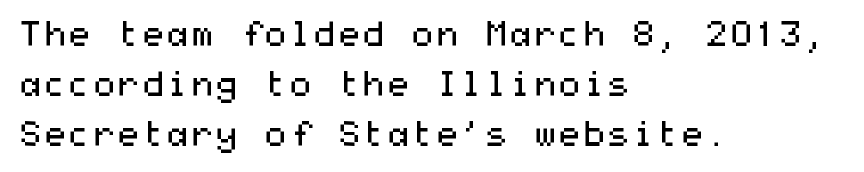
Casual observation: everything's shoved over to the left. Nothing unusual about the tracking: characters are spaced as the font intends. A roman cut, with each character standing at attention. Plain, unruled lines of type. Letters have the restrained weight of plain body copy at most.
